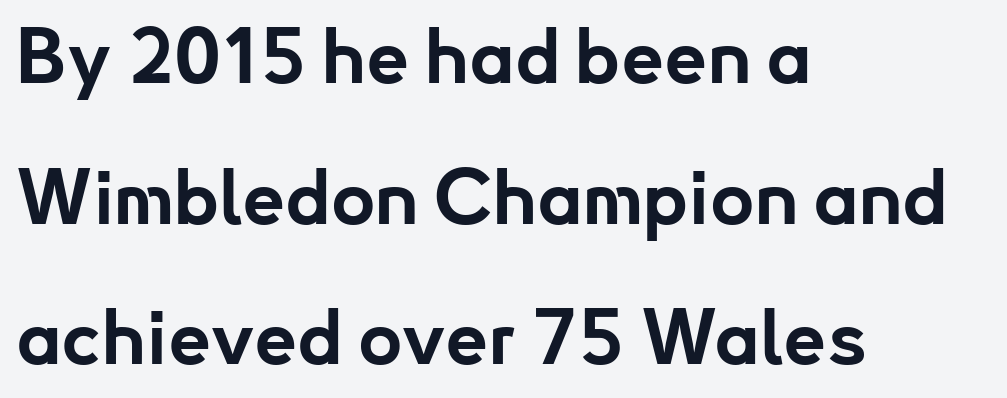
Typeset ragged right — the left edge is the straight one. The font family rendered here belongs to the sans-serif group. A roman cut, with each character standing at attention. The zone under the glyphs is completely vacant. The type is set solid horizontally, with unmodified tracking. Typesetter's note: full bold, strokes at maximum text heaviness.
